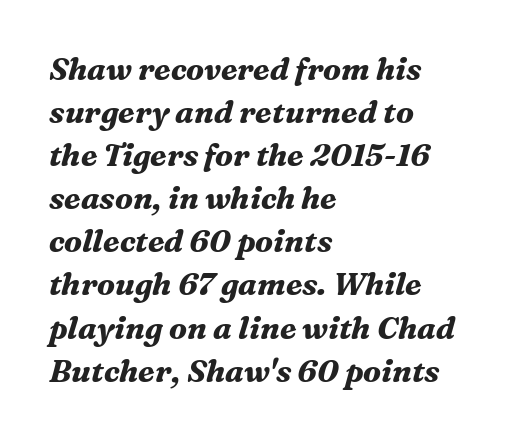
{"serif": "yes", "italic": "yes", "lean": "right", "slant_degrees": 16, "bold": "yes", "weight": "bold", "width": "normal", "stroke_contrast": "medium", "x_height": "medium", "monospaced": "no", "underline": "no", "align": "left", "line_spacing": "normal", "line_spacing_ratio": 1.39, "letter_spacing": "normal", "letter_spacing_em": 0.0, "glyph_px": 31}
